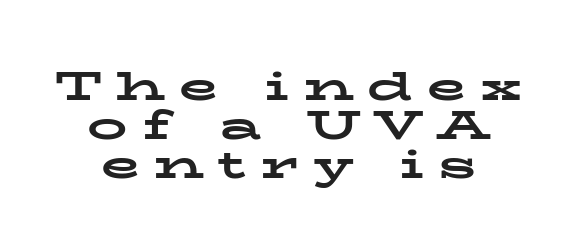
{"serif": "yes", "italic": "no", "bold": "yes", "weight": "bold", "width": "wide", "stroke_contrast": "low", "x_height": "medium", "monospaced": "no", "underline": "no", "align": "center", "line_spacing": "tight", "line_spacing_ratio": 0.97, "letter_spacing": "wide", "letter_spacing_em": 0.35, "glyph_px": 40}
